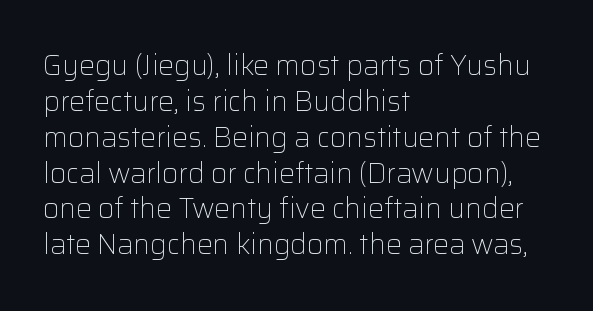
Q: Is the text bold? A: No.
Q: Is the text italic (slanted)? A: No, it is upright.
Q: Is the typeface a serif or a sans-serif typeface? A: Sans-serif.
Q: Is the text underlined? A: No.
Q: How is the paragraph aligned? A: Left-aligned.
Q: Is the spacing between letters normal or unusually wide? A: Normal.
Q: Is the spacing between lines tight, normal or loose? A: Normal.
Q: Width (condensed, normal, or wide)? A: Normal.
Q: Stroke contrast? A: Low.
Q: x-height? A: Medium.
Q: Monospaced? A: No.
